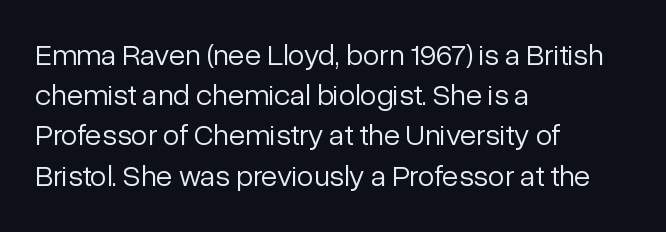
Designer's note — italics off, roman on. Where is the straight margin? On the left. The passage shown is typed in a proportional face where columns would drift. Regular leading. Font category for this specimen: sans-serif. Nothing heavy about these letters — not bold at all.
